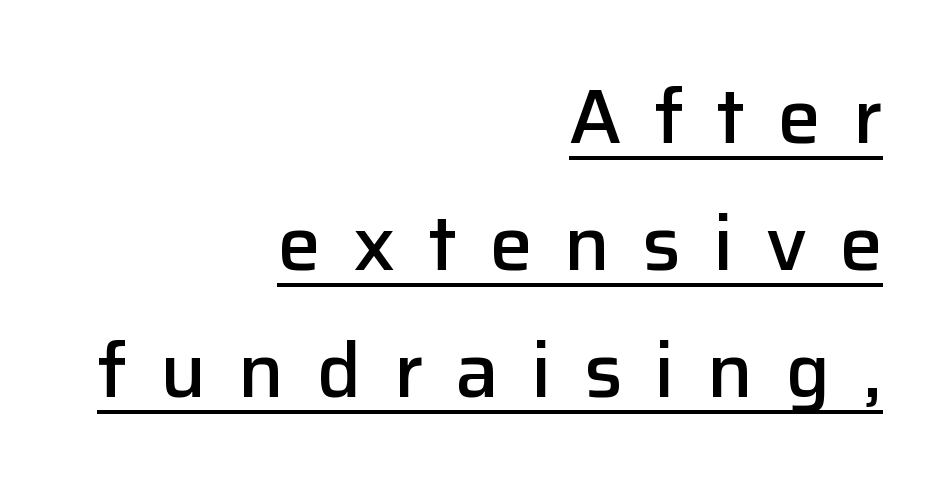
The face used here is rendered with a markedly widened letterfit. Reading down the column, the eye jumps a familiar distance to each next line. Rendered with straight, roman letterforms. The specimen includes a rule beneath the text block's lines. Compared with a flush-left layout, this one pins lines to the opposite, right side.
